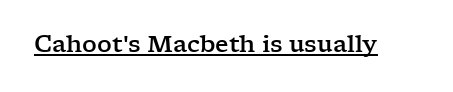
Q: Is the text italic (slanted)? A: No, it is upright.
Q: Is the text underlined? A: Yes.
Q: Is the spacing between letters normal or unusually wide? A: Normal.
